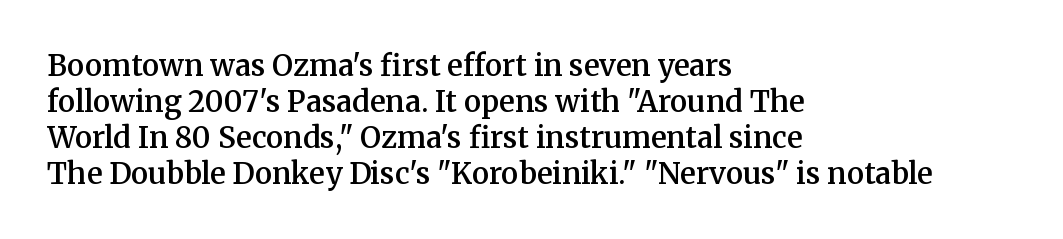
Q: Is the text bold? A: Semi-bold.
Q: Is the text italic (slanted)? A: No, it is upright.
Q: Is the typeface a serif or a sans-serif typeface? A: Serif.
Q: Is the text underlined? A: No.
Q: How is the paragraph aligned? A: Left-aligned.
Q: Is the spacing between letters normal or unusually wide? A: Normal.
Q: Width (condensed, normal, or wide)? A: Normal.
Q: Stroke contrast? A: Medium.
Q: x-height? A: Medium.
Q: Monospaced? A: No.
